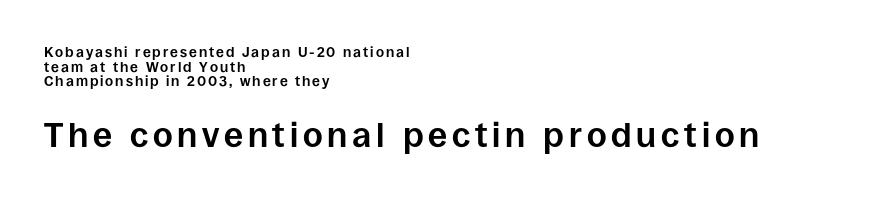
{"serif": "no", "italic": "no", "bold": "yes", "weight": "bold", "width": "normal", "stroke_contrast": "low", "x_height": "large", "monospaced": "no", "underline": "no", "align": "left", "line_spacing": "tight", "line_spacing_ratio": 1.04, "larger_block": "second", "size_ratio": 2.43, "glyph_px": 34}
